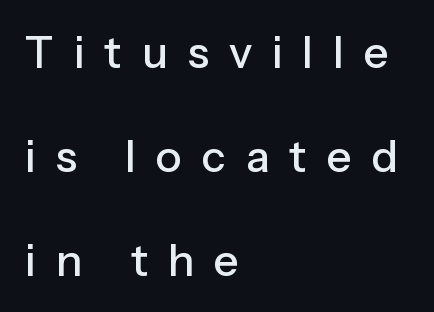
In terms of letterform style, serifs are entirely absent. Notice the wide empty band between every row — that's loose leading. A typesetter would call this proportional, since set widths differ per character. The paragraph has a hard left edge and a soft right edge.
